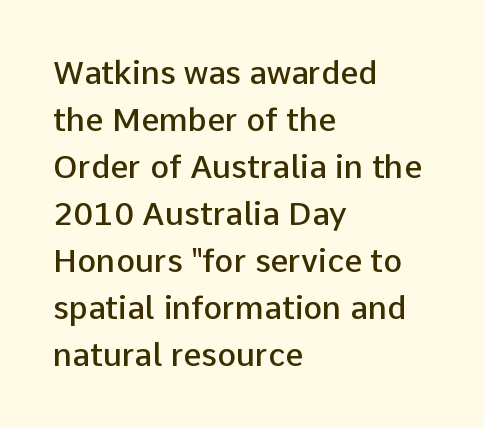
The image shows 32 px semibold sans-serif type, upright; set left-aligned, normal line spacing (1.47x), normal letter spacing, not underlined; low stroke contrast and a medium x-height.
